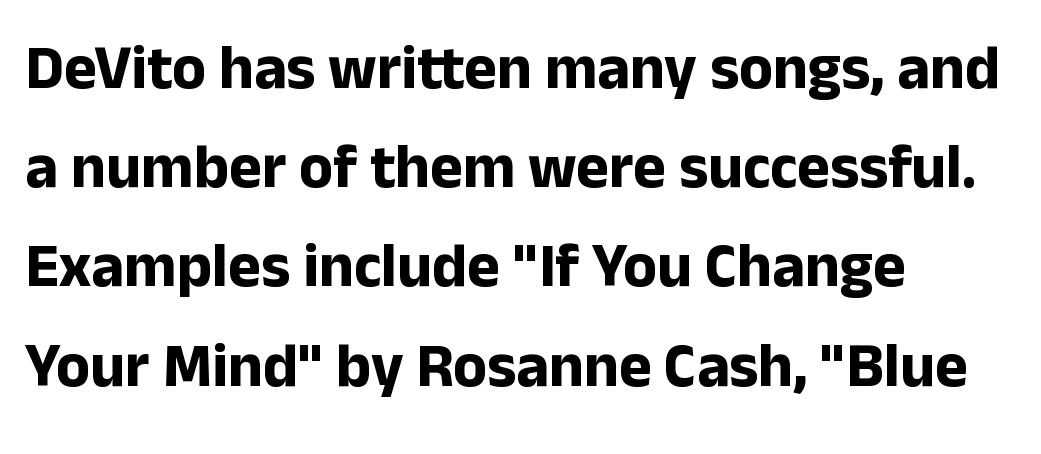
The image shows 62 px bold sans-serif type, upright; set left-aligned, normal line spacing (1.6x), normal letter spacing, not underlined; low stroke contrast and a medium x-height.
